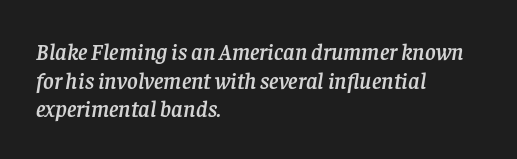
{"italic": "yes", "lean": "right", "slant_degrees": 8, "underline": "no", "align": "left", "line_spacing_ratio": 1.24, "letter_spacing": "normal", "letter_spacing_em": 0.0, "glyph_px": 23}
